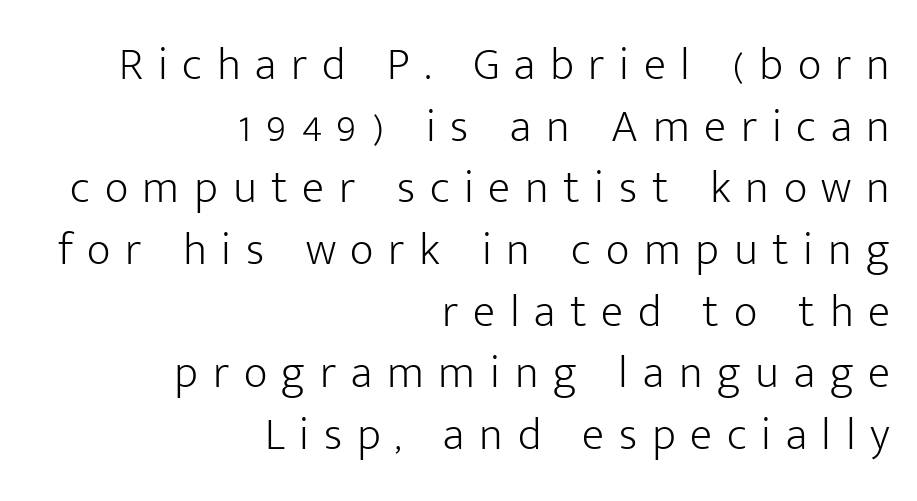
{"serif": "no", "italic": "no", "bold": "no", "weight": "light", "width": "normal", "stroke_contrast": "low", "x_height": "medium", "monospaced": "no", "underline": "no", "align": "right", "line_spacing": "normal", "line_spacing_ratio": 1.34, "letter_spacing": "wide", "letter_spacing_em": 0.32, "glyph_px": 46}
